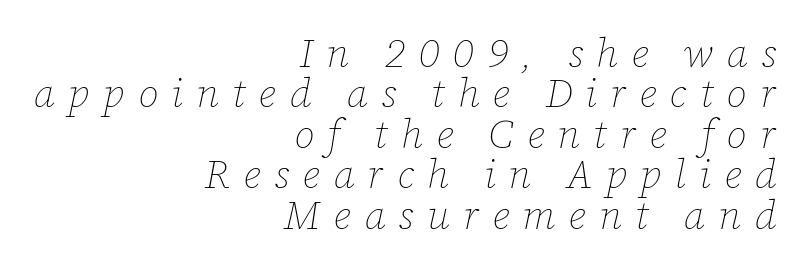
The image shows 40 px thin type, italic (leaning right); set right-aligned, tight line spacing (1.01x), unusually wide letter spacing (+0.33 em), not underlined; low stroke contrast and a medium x-height.
